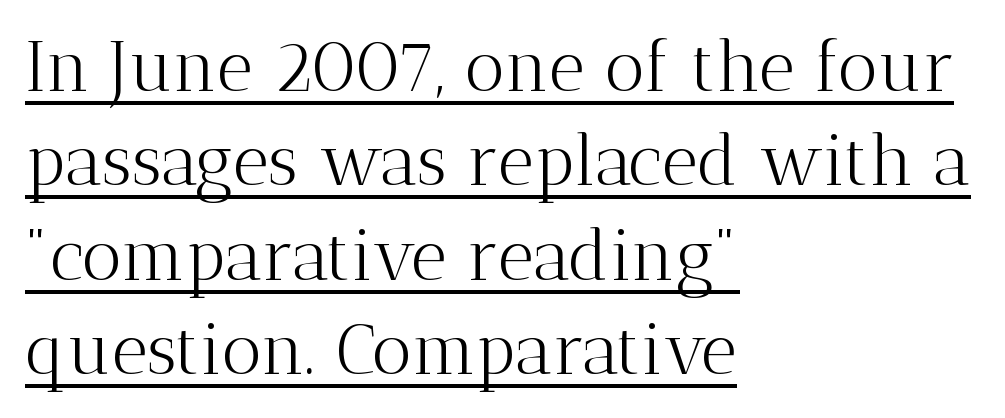
{"serif": "yes", "italic": "no", "bold": "no", "weight": "light", "width": "normal", "stroke_contrast": "medium", "x_height": "medium", "monospaced": "no", "underline": "yes", "align": "left", "line_spacing": "normal", "line_spacing_ratio": 1.35, "letter_spacing": "normal", "letter_spacing_em": 0.0, "glyph_px": 70}
